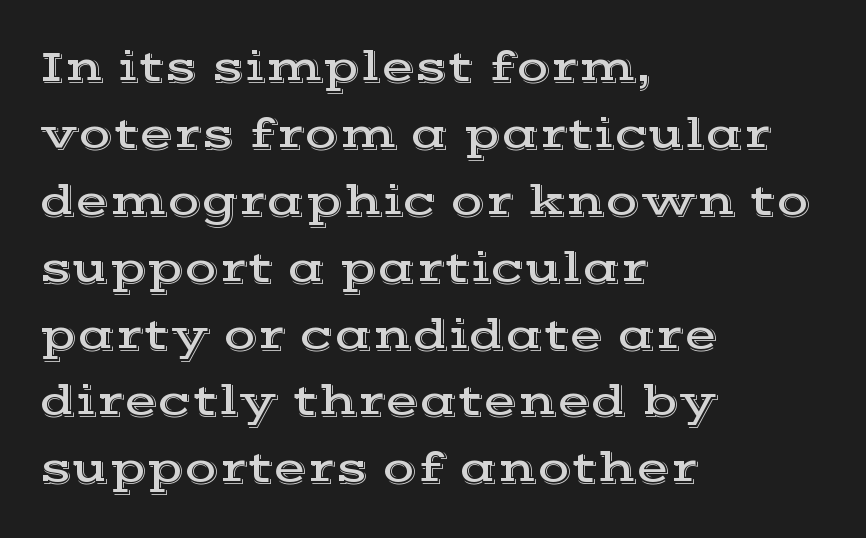
{"serif": "yes", "italic": "no", "width": "wide", "x_height": "medium", "monospaced": "no", "underline": "no", "align": "left", "line_spacing": "normal", "line_spacing_ratio": 1.52, "letter_spacing": "normal", "letter_spacing_em": 0.0, "glyph_px": 44}
